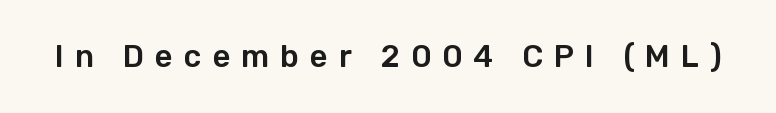
{"serif": "no", "italic": "no", "width": "normal", "stroke_contrast": "low", "x_height": "medium", "monospaced": "no", "underline": "no", "letter_spacing": "wide", "letter_spacing_em": 0.35, "glyph_px": 31}
